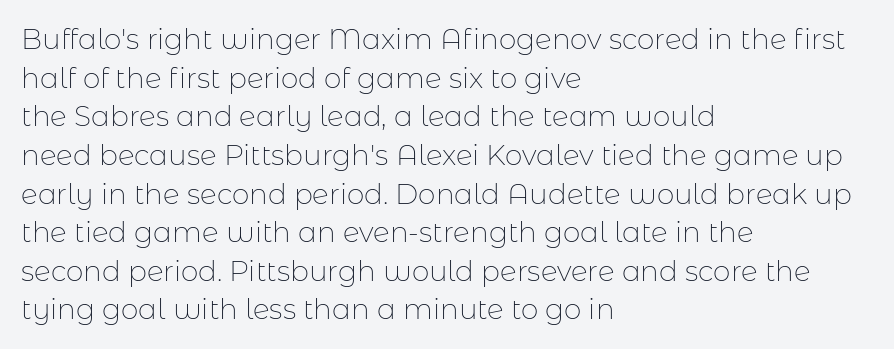
{"serif": "no", "italic": "no", "bold": "no", "weight": "thin", "width": "normal", "stroke_contrast": "low", "x_height": "medium", "monospaced": "no", "underline": "no", "align": "left", "line_spacing": "normal", "line_spacing_ratio": 1.38, "letter_spacing": "normal", "letter_spacing_em": 0.0, "glyph_px": 28}
